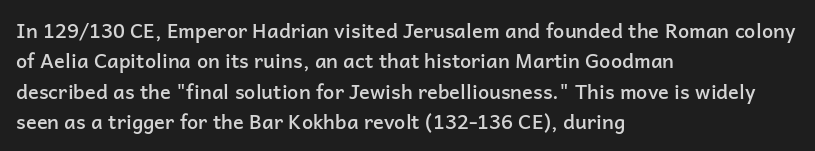
This block has exactly the height ordinary leading produces. Decoration check: the copy has no underline. Firm but not heavy-handed strokes: this text is semibold. Here the glyphs are tracked normally, forming tight word shapes. Style check: upright. Visually the block forms a straight wall on the left and a jagged coastline on the right.
